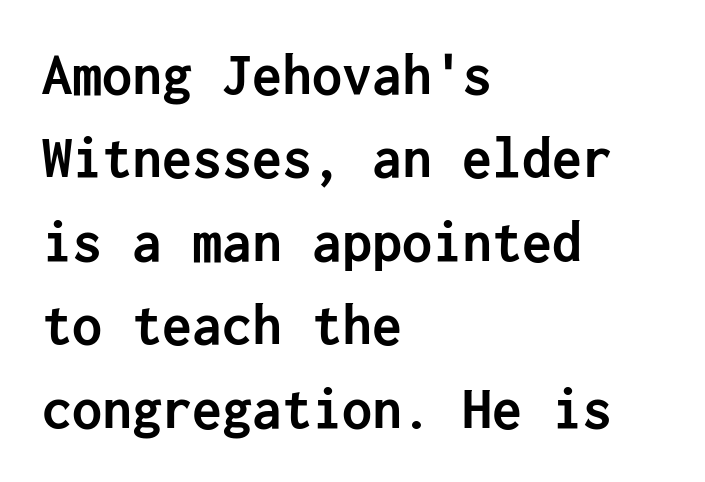
The image shows 60 px semibold sans-serif type, upright; set left-aligned, normal line spacing (1.39x), normal letter spacing, not underlined; low stroke contrast and a medium x-height.
